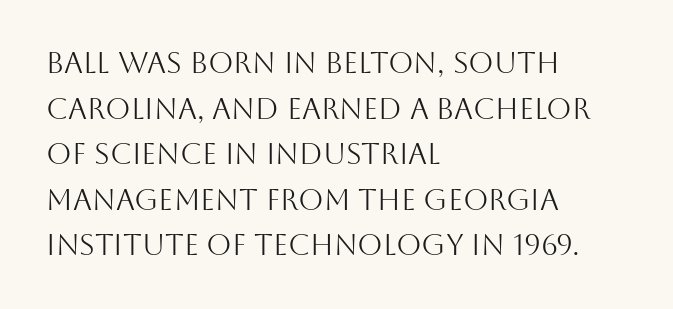
Q: Is the text bold? A: No.
Q: Is the text italic (slanted)? A: No, it is upright.
Q: Is the typeface a serif or a sans-serif typeface? A: Sans-serif.
Q: Is the text underlined? A: No.
Q: How is the paragraph aligned? A: Left-aligned.
Q: Is the spacing between letters normal or unusually wide? A: Normal.
Q: Is the spacing between lines tight, normal or loose? A: Normal.
Q: Width (condensed, normal, or wide)? A: Normal.
Q: Stroke contrast? A: Medium.
Q: x-height? A: Large.
Q: Monospaced? A: No.
